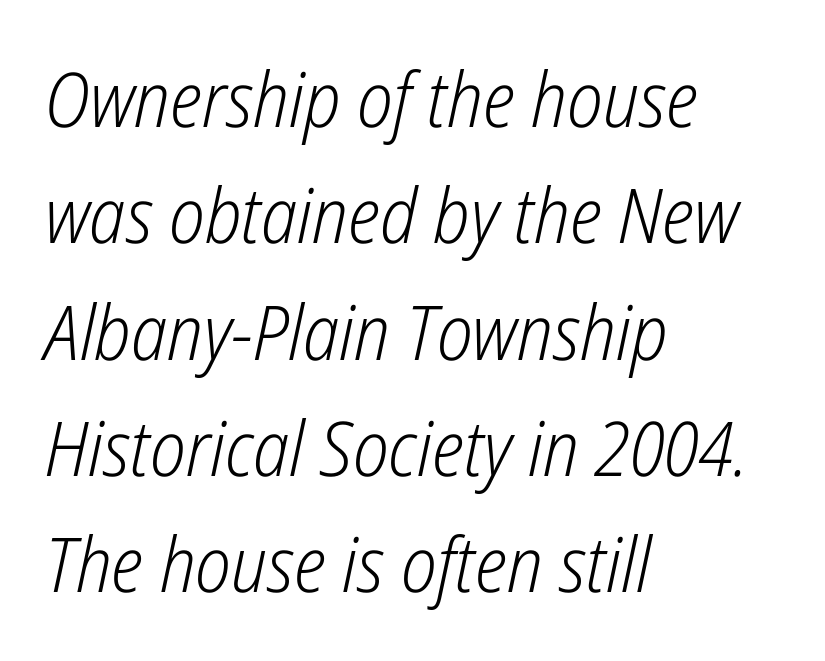
Q: Is the text bold? A: No.
Q: Is the text italic (slanted)? A: Yes, it leans right by about 12 degrees.
Q: Is the text underlined? A: No.
Q: How is the paragraph aligned? A: Left-aligned.
Q: Is the spacing between letters normal or unusually wide? A: Normal.
Q: Is the spacing between lines tight, normal or loose? A: Normal.
Q: Width (condensed, normal, or wide)? A: Condensed.
Q: Stroke contrast? A: Low.
Q: x-height? A: Medium.
Q: Monospaced? A: No.
